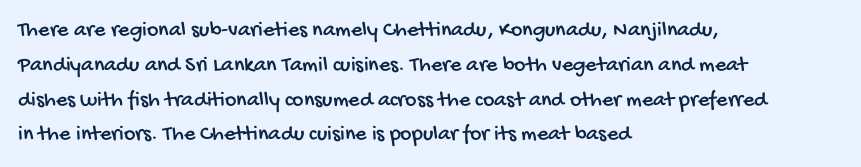
{"underline": "no", "align": "left", "line_spacing": "normal", "line_spacing_ratio": 1.58, "letter_spacing": "normal", "letter_spacing_em": 0.0, "glyph_px": 22}
